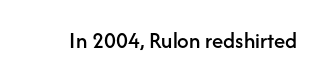
{"italic": "no", "underline": "no", "letter_spacing": "normal", "letter_spacing_em": 0.0, "glyph_px": 23}
